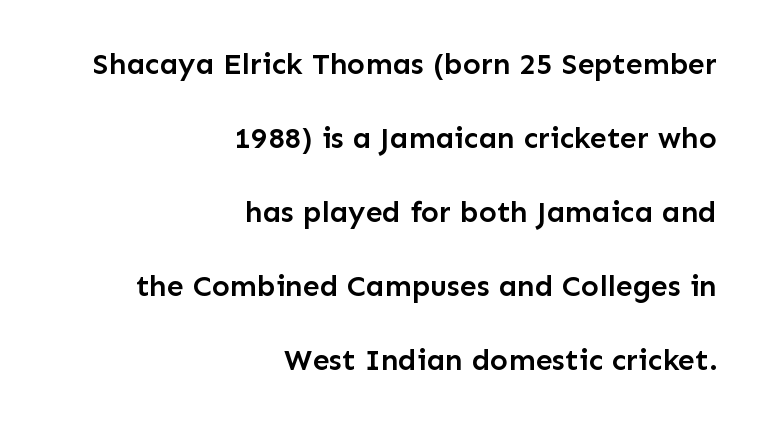
{"serif": "no", "italic": "no", "bold": "semi", "weight": "semibold", "width": "normal", "stroke_contrast": "low", "x_height": "medium", "monospaced": "no", "underline": "no", "align": "right", "line_spacing": "loose", "line_spacing_ratio": 2.47, "letter_spacing": "normal", "letter_spacing_em": 0.0, "glyph_px": 30}
